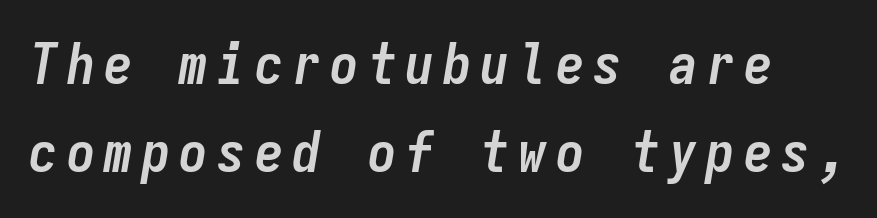
The zone under the glyphs is completely vacant. Would a proofreader flag this as italicized? Yes. Each new line begins a customary step beneath the previous one. Chunky letters — that's bold for sure.
